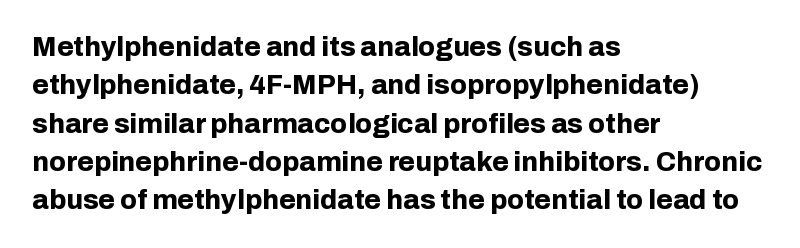
Q: Is the text bold? A: Yes.
Q: Is the text italic (slanted)? A: No, it is upright.
Q: Is the text underlined? A: No.
Q: How is the paragraph aligned? A: Left-aligned.
Q: Is the spacing between letters normal or unusually wide? A: Normal.
Q: Is the spacing between lines tight, normal or loose? A: Normal.
